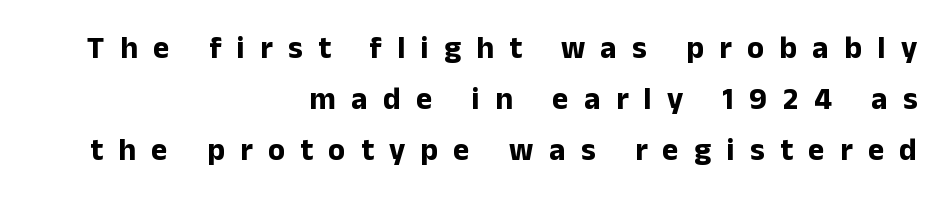
{"serif": "no", "italic": "no", "bold": "yes", "weight": "bold", "width": "normal", "stroke_contrast": "low", "x_height": "medium", "monospaced": "no", "underline": "no", "align": "right", "line_spacing": "normal", "line_spacing_ratio": 1.64, "letter_spacing": "wide", "letter_spacing_em": 0.5, "glyph_px": 31}
